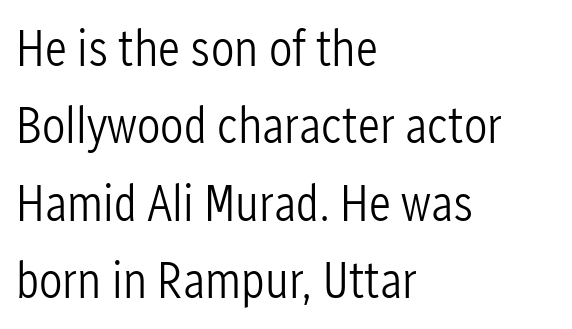
Q: Is the text bold? A: No.
Q: Is the text italic (slanted)? A: No, it is upright.
Q: Is the typeface a serif or a sans-serif typeface? A: Sans-serif.
Q: Is the text underlined? A: No.
Q: How is the paragraph aligned? A: Left-aligned.
Q: Is the spacing between letters normal or unusually wide? A: Normal.
Q: Is the spacing between lines tight, normal or loose? A: Normal.
Q: Width (condensed, normal, or wide)? A: Condensed.
Q: Stroke contrast? A: Low.
Q: x-height? A: Medium.
Q: Monospaced? A: No.
